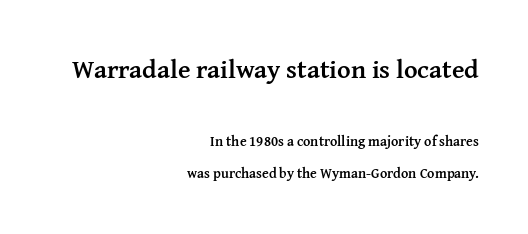
The image shows 26 px bold type, upright; set right-aligned, loose line spacing (2.31x), normal letter spacing, not underlined; the first (top) block is 1.86x larger.
